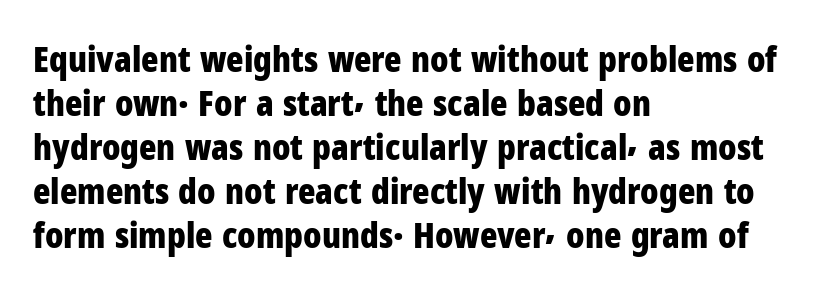
The image shows 36 px bold, condensed sans-serif type, upright; set left-aligned, line spacing 1.22x, normal letter spacing, not underlined; low stroke contrast and a medium x-height.
